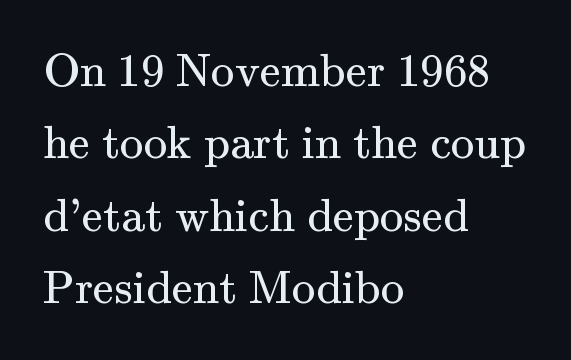
The image shows 47 px regular-weight serif type, upright; set left-aligned, normal line spacing (1.54x), normal letter spacing, not underlined; medium stroke contrast and a small x-height.
